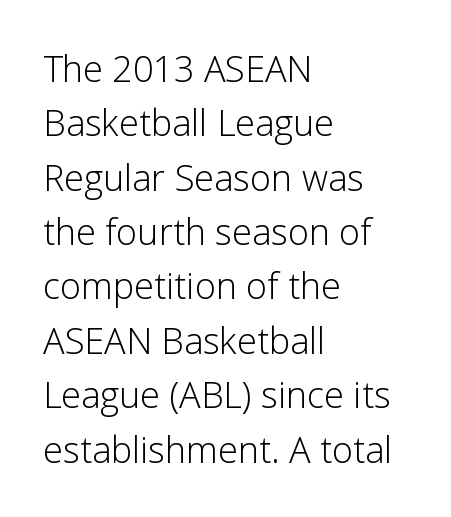
The image shows 36 px light sans-serif type, upright; set left-aligned, normal line spacing (1.51x), normal letter spacing, not underlined; low stroke contrast and a medium x-height.
